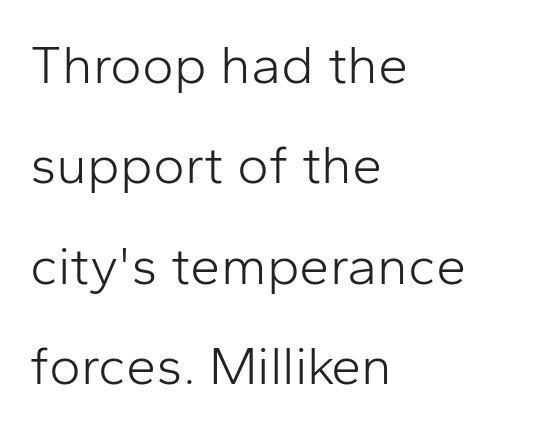
{"serif": "no", "italic": "no", "bold": "no", "weight": "light", "width": "normal", "stroke_contrast": "low", "x_height": "medium", "monospaced": "no", "underline": "no", "align": "left", "line_spacing_ratio": 1.86, "letter_spacing": "normal", "letter_spacing_em": 0.0, "glyph_px": 54}
